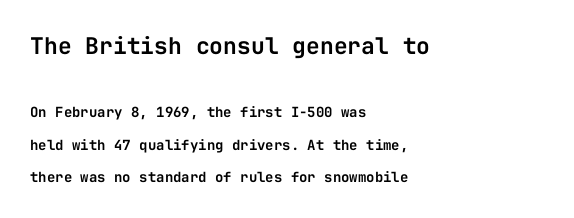
The image shows 23 px text type, upright; set left-aligned, loose line spacing (2.33x), normal letter spacing, not underlined; the first (top) block is 1.64x larger.
